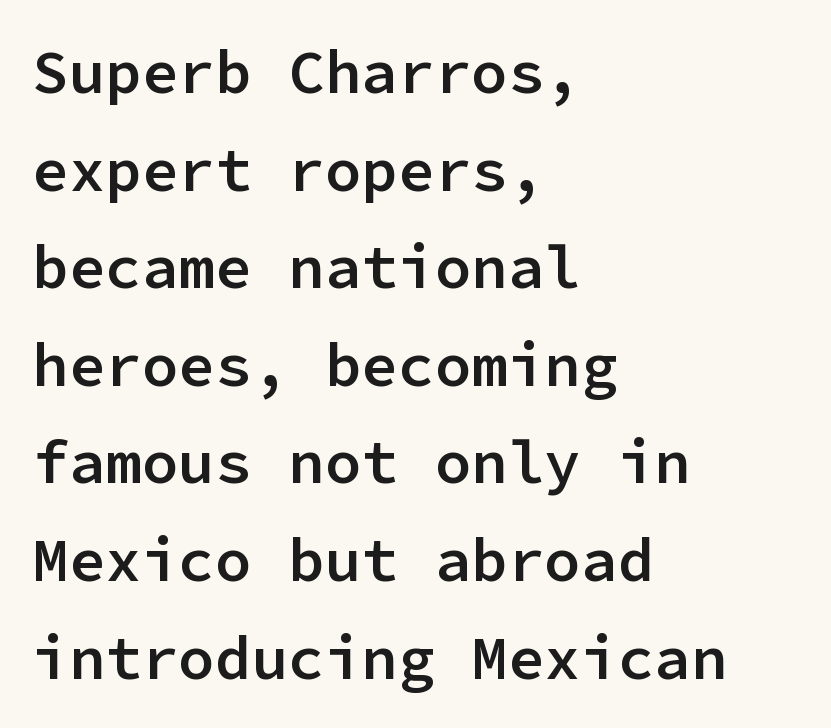
Typographically, this falls in the sans-serif category. The block of text has a typical density, with ordinary space between rows. The specimen omits any rule beneath the text block's lines. Strokes here are thickened, but only to semibold level. Each letter, wide or thin by design, is forced into the same width here.
